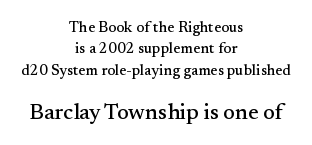
Q: Is the text italic (slanted)? A: No, it is upright.
Q: Is the text underlined? A: No.
Q: How is the paragraph aligned? A: Centered.
Q: Is the spacing between letters normal or unusually wide? A: Normal.
Q: Is the spacing between lines tight, normal or loose? A: Normal.
Q: Which block of text is set in a larger size, the first (top) or the second (bottom)? A: The second (bottom) one.
